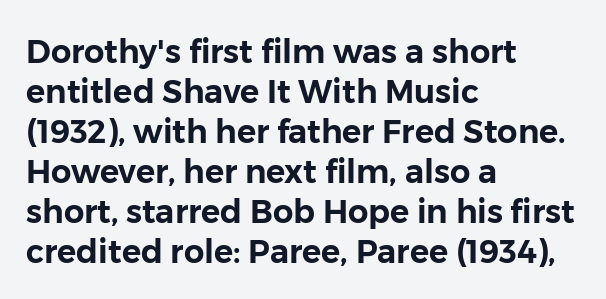
The image shows 32 px sans-serif type, upright; set left-aligned, normal line spacing (1.25x), normal letter spacing, not underlined; low stroke contrast and a medium x-height.
